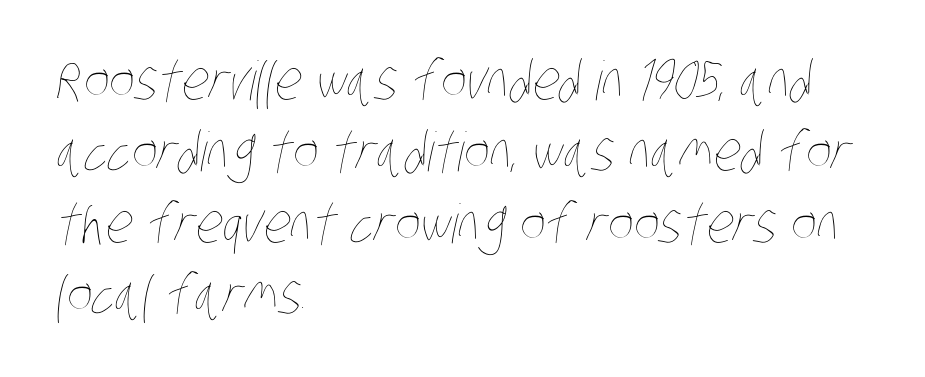
Think of a printed novel: that variable character pitch is what you see here. Letters rest on an invisible, unmarked baseline. Unbolded letterforms with no extra heft. The designer left line spacing at the default. The letters sit at their default tracking, neither squeezed nor spread.
